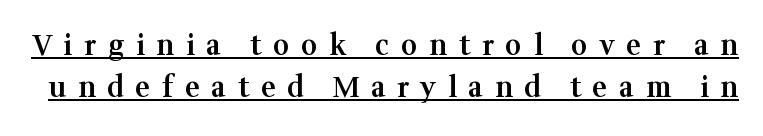
Q: Is the text bold? A: Semi-bold.
Q: Is the text italic (slanted)? A: No, it is upright.
Q: Is the typeface a serif or a sans-serif typeface? A: Serif.
Q: Is the text underlined? A: Yes.
Q: Is the spacing between letters normal or unusually wide? A: Unusually wide.
Q: Is the spacing between lines tight, normal or loose? A: Normal.
Q: Width (condensed, normal, or wide)? A: Normal.
Q: Stroke contrast? A: Medium.
Q: x-height? A: Medium.
Q: Monospaced? A: No.
